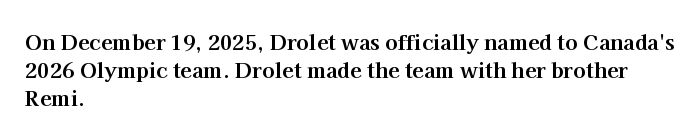
Q: Is the text bold? A: Yes.
Q: Is the text italic (slanted)? A: No, it is upright.
Q: Is the text underlined? A: No.
Q: How is the paragraph aligned? A: Left-aligned.
Q: Is the spacing between letters normal or unusually wide? A: Normal.
Q: Is the spacing between lines tight, normal or loose? A: Normal.
